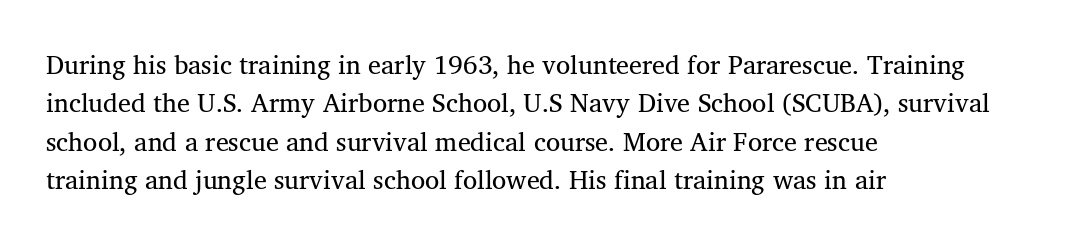
The image shows 26 px text type, upright; set left-aligned, normal line spacing (1.48x), normal letter spacing, not underlined.
